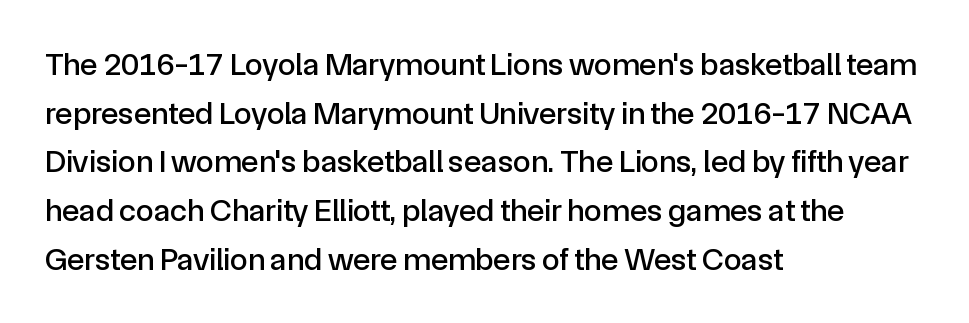
{"serif": "no", "italic": "no", "width": "normal", "x_height": "medium", "monospaced": "no", "underline": "no", "align": "left", "line_spacing": "normal", "line_spacing_ratio": 1.52, "letter_spacing": "normal", "letter_spacing_em": 0.0, "glyph_px": 32}
